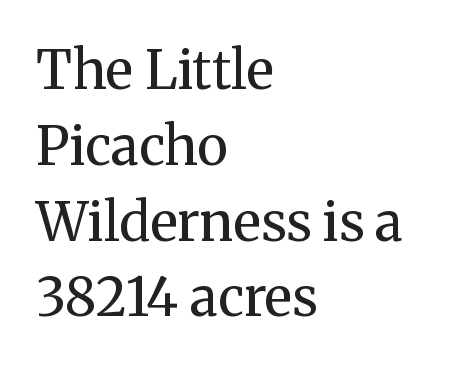
Q: Is the text bold? A: No.
Q: Is the text italic (slanted)? A: No, it is upright.
Q: Is the typeface a serif or a sans-serif typeface? A: Serif.
Q: Is the text underlined? A: No.
Q: How is the paragraph aligned? A: Left-aligned.
Q: Is the spacing between letters normal or unusually wide? A: Normal.
Q: Is the spacing between lines tight, normal or loose? A: Normal.
Q: Width (condensed, normal, or wide)? A: Normal.
Q: Stroke contrast? A: Medium.
Q: x-height? A: Medium.
Q: Monospaced? A: No.
